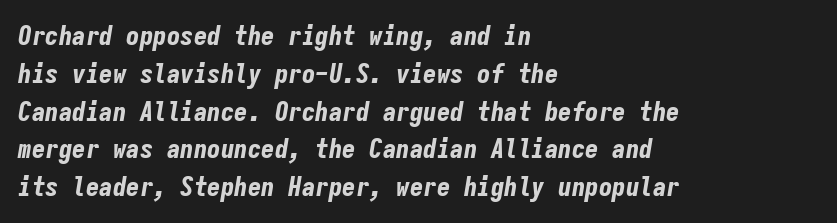
Q: Is the text bold? A: Yes.
Q: Is the text italic (slanted)? A: Yes, it leans right by about 9 degrees.
Q: Is the text underlined? A: No.
Q: How is the paragraph aligned? A: Left-aligned.
Q: Is the spacing between letters normal or unusually wide? A: Normal.
Q: Is the spacing between lines tight, normal or loose? A: Normal.
